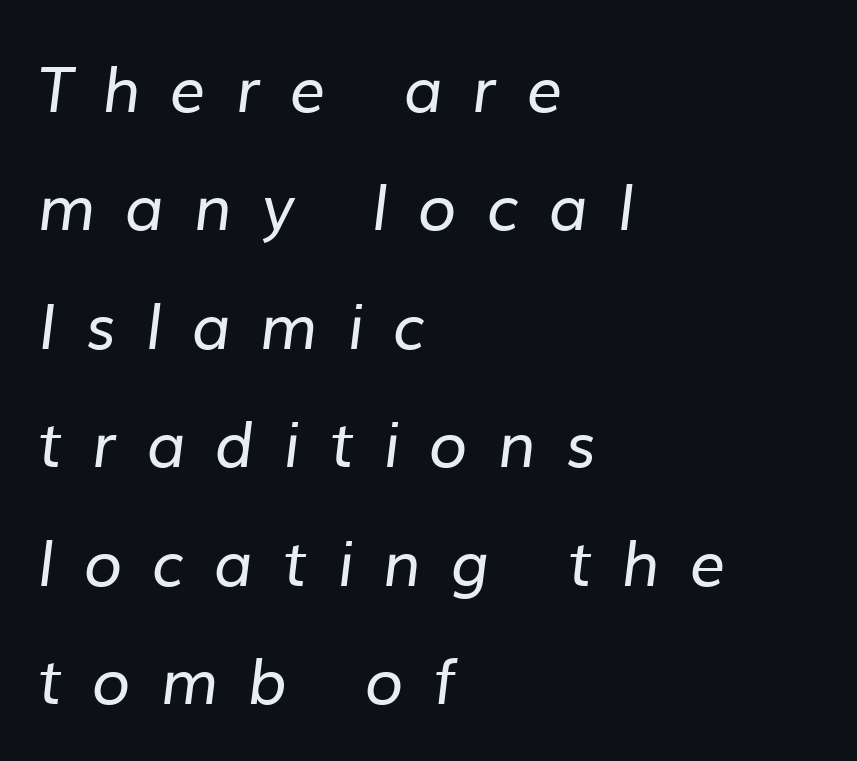
{"serif": "no", "bold": "no", "weight": "regular", "width": "normal", "stroke_contrast": "low", "x_height": "medium", "monospaced": "no", "underline": "no", "align": "left", "line_spacing_ratio": 1.88, "letter_spacing": "wide", "letter_spacing_em": 0.47, "glyph_px": 63}
